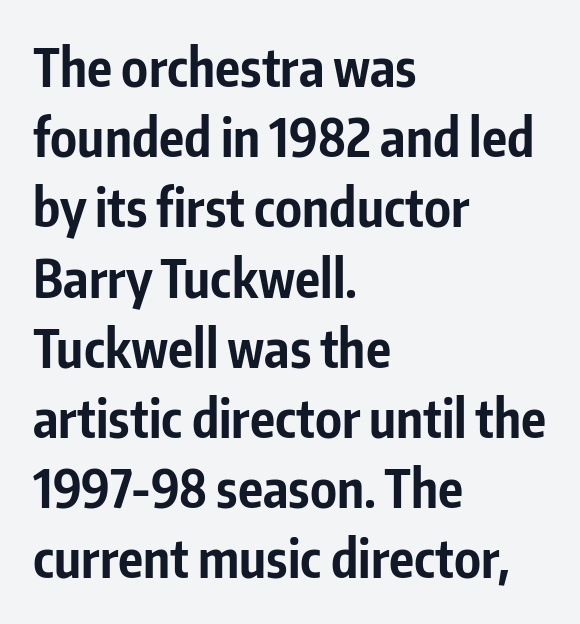
Q: Is the text bold? A: Yes.
Q: Is the text italic (slanted)? A: No, it is upright.
Q: Is the typeface a serif or a sans-serif typeface? A: Sans-serif.
Q: Is the text underlined? A: No.
Q: How is the paragraph aligned? A: Left-aligned.
Q: Is the spacing between letters normal or unusually wide? A: Normal.
Q: Is the spacing between lines tight, normal or loose? A: Normal.
Q: Width (condensed, normal, or wide)? A: Condensed.
Q: Stroke contrast? A: Low.
Q: x-height? A: Medium.
Q: Monospaced? A: No.
